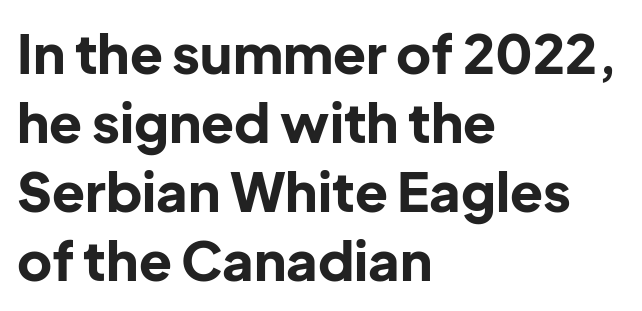
The image shows 54 px bold sans-serif type, upright; set left-aligned, normal line spacing (1.28x), normal letter spacing, not underlined; low stroke contrast and a medium x-height.
